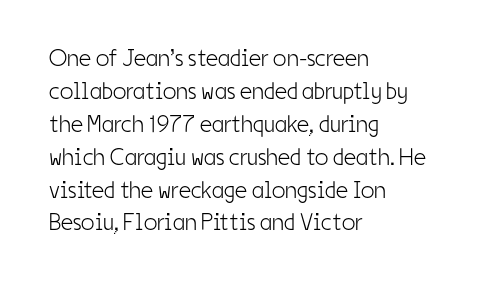
The image shows 24 px text type, upright; set left-aligned, normal line spacing (1.37x), normal letter spacing, not underlined.
